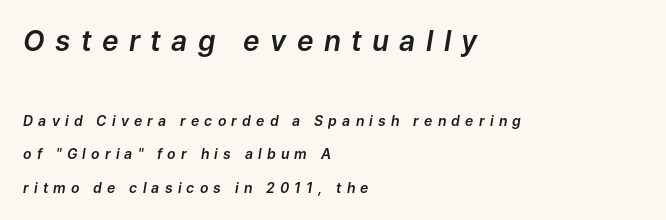
{"italic": "yes", "lean": "right", "slant_degrees": 9, "width": "normal", "stroke_contrast": "low", "x_height": "medium", "monospaced": "no", "underline": "no", "align": "left", "line_spacing": "loose", "line_spacing_ratio": 2.38, "letter_spacing": "wide", "letter_spacing_em": 0.37, "larger_block": "first", "size_ratio": 2.0, "glyph_px": 28}
